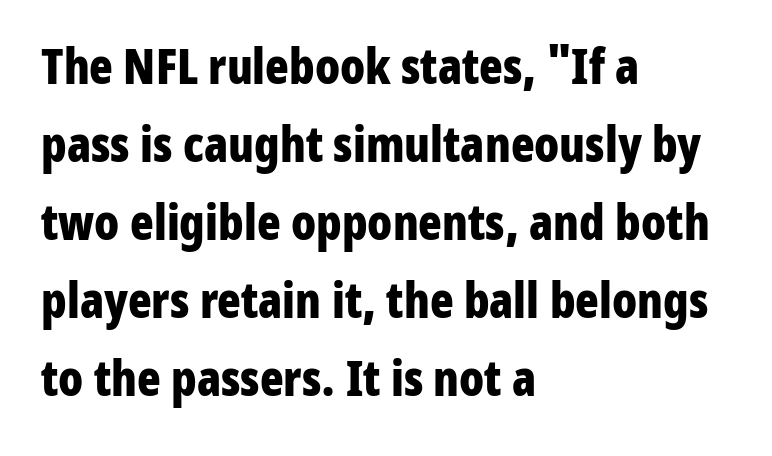
{"serif": "no", "italic": "no", "bold": "yes", "weight": "bold", "width": "condensed", "stroke_contrast": "low", "x_height": "medium", "monospaced": "no", "underline": "no", "align": "left", "line_spacing": "normal", "line_spacing_ratio": 1.59, "letter_spacing": "normal", "letter_spacing_em": 0.0, "glyph_px": 49}
